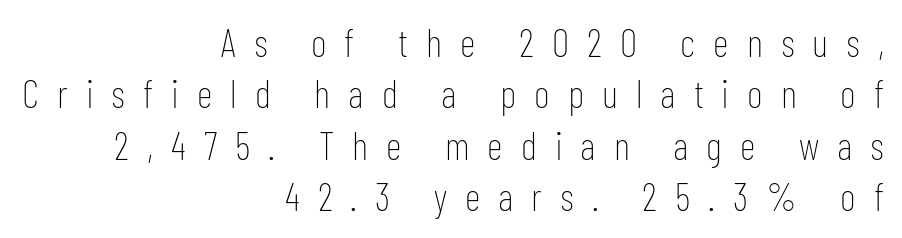
The image shows 39 px thin, condensed sans-serif type, upright; set right-aligned, normal line spacing (1.32x), unusually wide letter spacing (+0.46 em), not underlined; low stroke contrast and a medium x-height.
